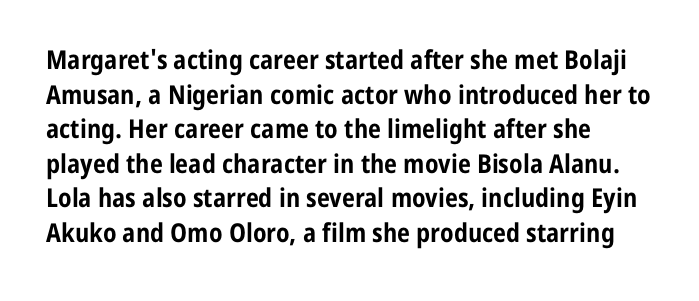
The image shows 26 px bold type, upright; set left-aligned, normal line spacing (1.33x), normal letter spacing, not underlined.
